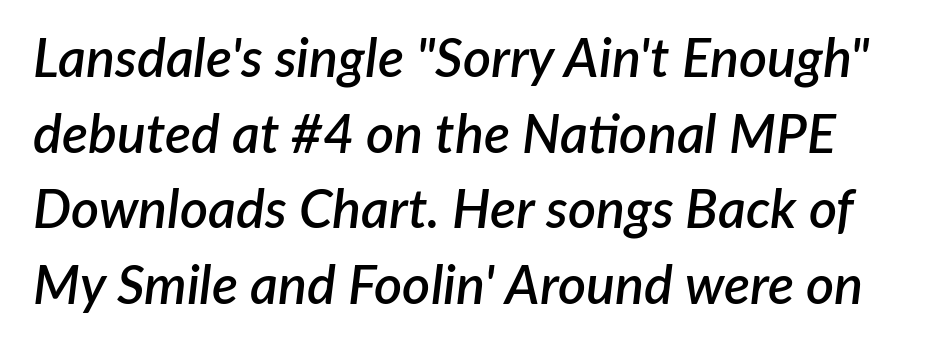
The image shows 54 px semibold type, italic (leaning right); set normal line spacing (1.4x), normal letter spacing, not underlined; low stroke contrast and a medium x-height.
